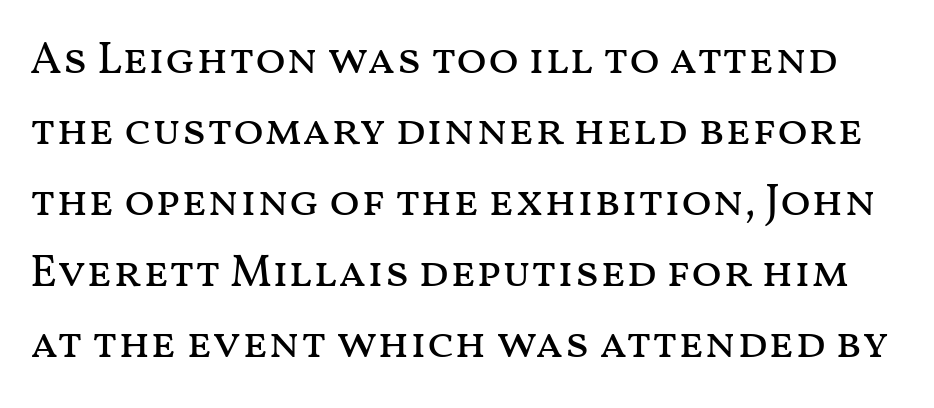
Interline gaps are of average width in this sample. Underlining? Definitely not there. Heaviness? Minimal to ordinary, like unemphasized prose. The type is set solid horizontally, with unmodified tracking. A typesetter would call this proportional, since set widths differ per character. The lettering stays uniformly vertical, giving the passage a roman look.
